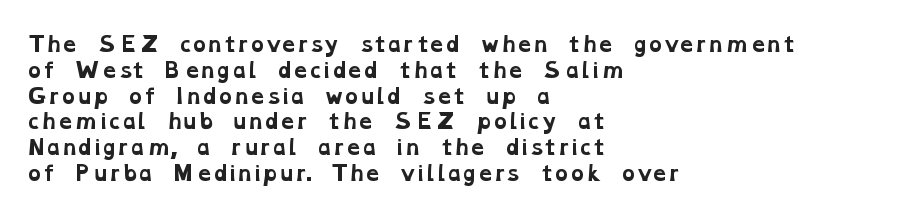
Summary of vertical rhythm: regular, with standard interline spacing. The passage is arranged the way most books set body copy — flush left. The characters look thick and weighty, a clear bold. Underlining? Definitely not there. No extra tracking has been applied to these lines.
